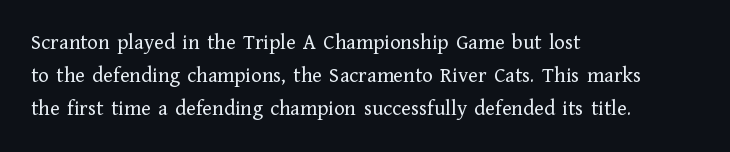
Q: Is the text bold? A: No.
Q: Is the text italic (slanted)? A: No, it is upright.
Q: Is the text underlined? A: No.
Q: How is the paragraph aligned? A: Left-aligned.
Q: Is the spacing between letters normal or unusually wide? A: Normal.
Q: Is the spacing between lines tight, normal or loose? A: Normal.
